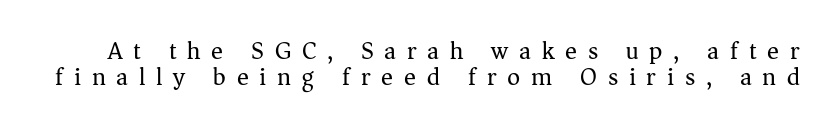
{"italic": "no", "bold": "no", "underline": "no", "line_spacing": "tight", "line_spacing_ratio": 1.04, "letter_spacing": "wide", "letter_spacing_em": 0.43, "glyph_px": 25}
